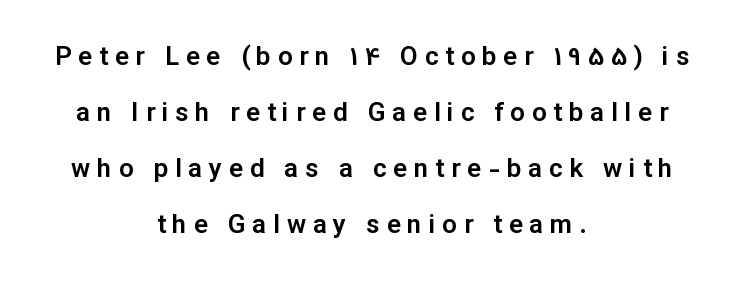
Q: Is the text italic (slanted)? A: No, it is upright.
Q: Is the text underlined? A: No.
Q: How is the paragraph aligned? A: Centered.
Q: Is the spacing between letters normal or unusually wide? A: Unusually wide.
Q: Is the spacing between lines tight, normal or loose? A: Loose.
